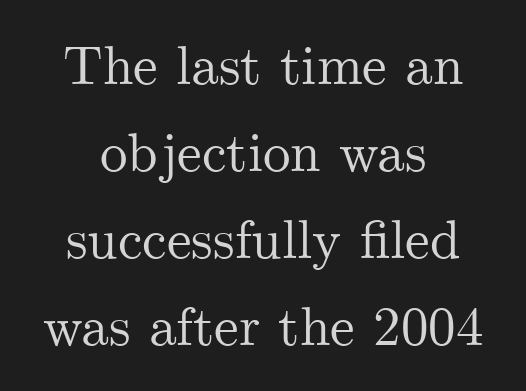
Q: Is the text italic (slanted)? A: No, it is upright.
Q: Is the typeface a serif or a sans-serif typeface? A: Serif.
Q: Is the text underlined? A: No.
Q: How is the paragraph aligned? A: Centered.
Q: Is the spacing between letters normal or unusually wide? A: Normal.
Q: Is the spacing between lines tight, normal or loose? A: Normal.
Q: Width (condensed, normal, or wide)? A: Normal.
Q: Stroke contrast? A: Medium.
Q: x-height? A: Small.
Q: Monospaced? A: No.
